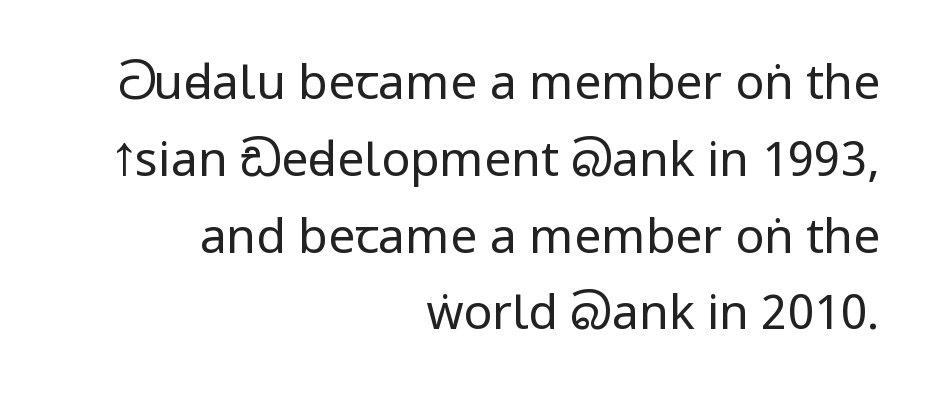
{"serif": "no", "italic": "no", "bold": "no", "weight": "regular", "width": "condensed", "stroke_contrast": "low", "underline": "no", "align": "right", "line_spacing": "normal", "line_spacing_ratio": 1.6, "letter_spacing": "normal", "letter_spacing_em": 0.0, "glyph_px": 48}
